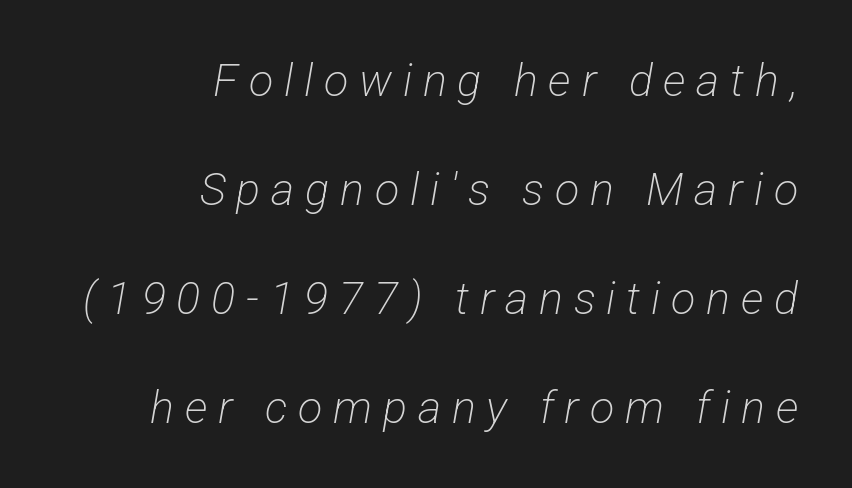
{"serif": "no", "bold": "no", "weight": "light", "width": "condensed", "stroke_contrast": "low", "x_height": "medium", "monospaced": "no", "underline": "no", "align": "right", "line_spacing": "loose", "line_spacing_ratio": 2.42, "letter_spacing": "wide", "letter_spacing_em": 0.24, "glyph_px": 45}
